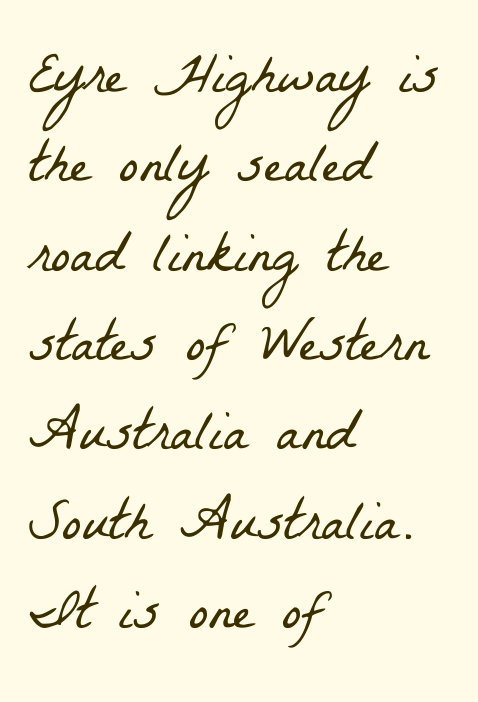
Q: Is the text bold? A: No.
Q: Is the typeface a serif or a sans-serif typeface? A: Serif.
Q: Is the text underlined? A: No.
Q: How is the paragraph aligned? A: Left-aligned.
Q: Is the spacing between letters normal or unusually wide? A: Normal.
Q: Is the spacing between lines tight, normal or loose? A: Normal.
Q: Width (condensed, normal, or wide)? A: Condensed.
Q: Stroke contrast? A: Low.
Q: x-height? A: Medium.
Q: Monospaced? A: No.
